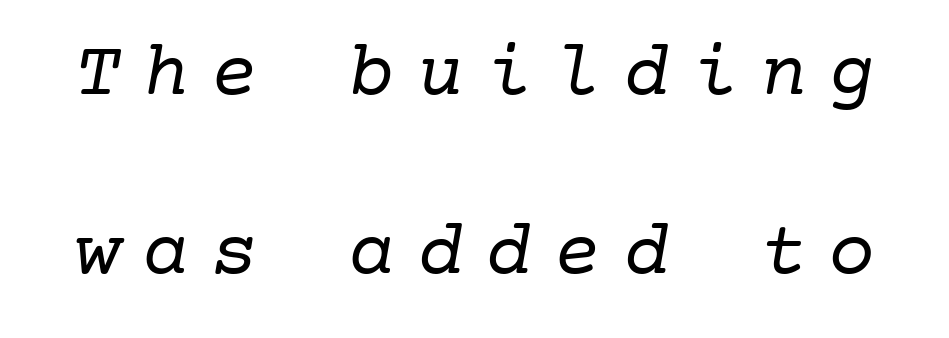
Vertical stems look standard width or narrower in stroke. Every character here occupies the same horizontal width, giving the sample a typewriter-like rhythm. Observe the serifs anchoring each vertical stroke in this sample. Students, note that the glyphs here are deliberately spaced far apart.
